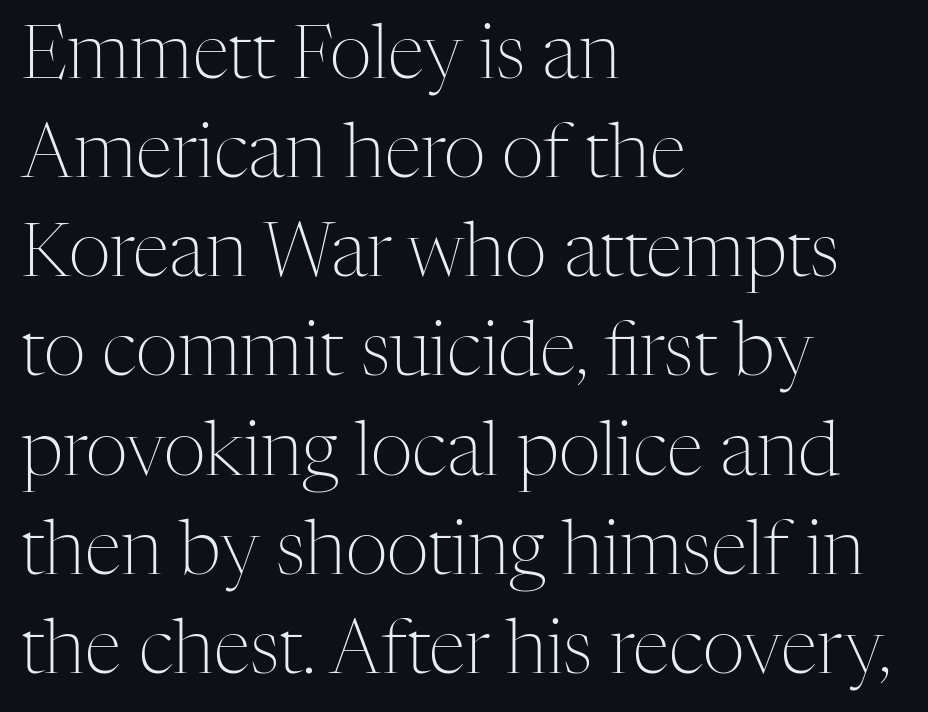
The image shows 74 px light serif type, upright; set left-aligned, normal line spacing (1.34x), normal letter spacing, not underlined; medium stroke contrast and a medium x-height.
